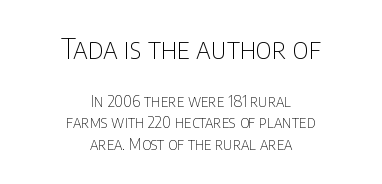
The image shows 28 px thin, condensed sans-serif type, upright; set centered, normal line spacing (1.34x), normal letter spacing, not underlined; the first (top) block is 1.75x larger; low stroke contrast and a large x-height.
